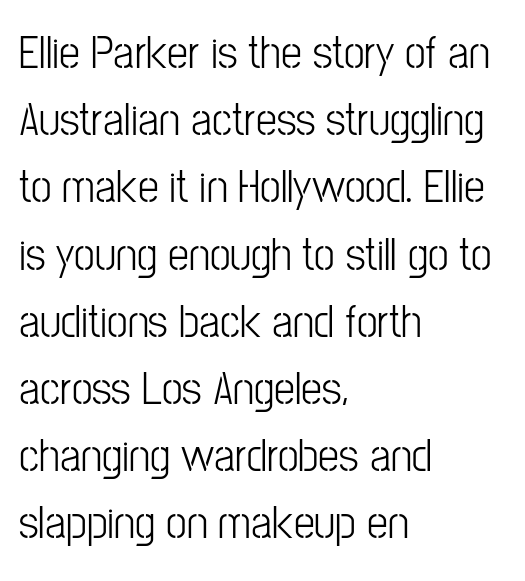
Q: Is the text bold? A: No.
Q: Is the text italic (slanted)? A: No, it is upright.
Q: Is the typeface a serif or a sans-serif typeface? A: Sans-serif.
Q: Is the text underlined? A: No.
Q: How is the paragraph aligned? A: Left-aligned.
Q: Is the spacing between letters normal or unusually wide? A: Normal.
Q: Is the spacing between lines tight, normal or loose? A: Normal.
Q: Width (condensed, normal, or wide)? A: Condensed.
Q: Stroke contrast? A: Low.
Q: x-height? A: Medium.
Q: Monospaced? A: No.
